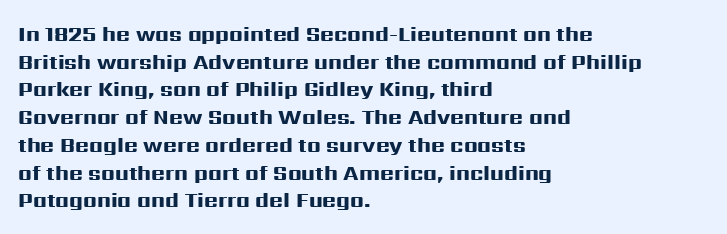
{"italic": "no", "bold": "yes", "underline": "no", "align": "left", "line_spacing": "normal", "line_spacing_ratio": 1.32, "letter_spacing": "normal", "letter_spacing_em": 0.0, "glyph_px": 21}
